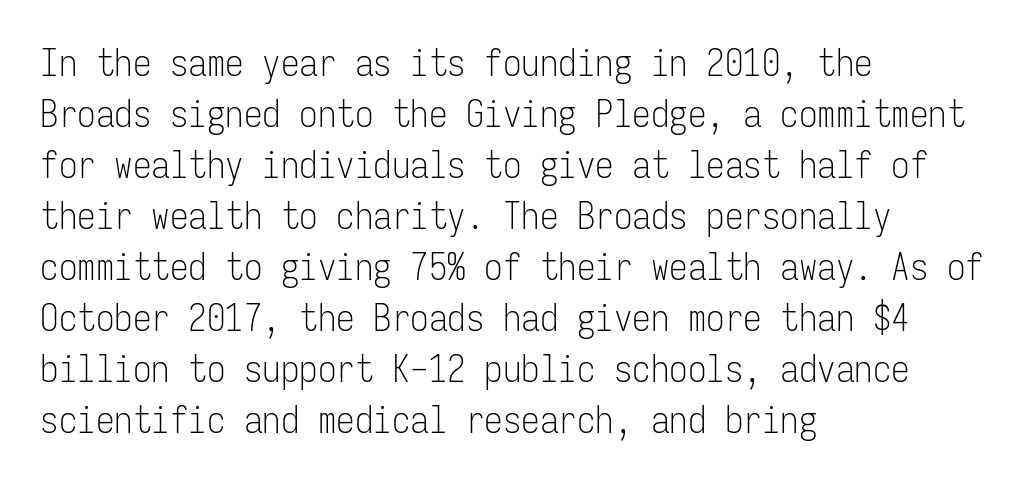
{"serif": "no", "italic": "no", "bold": "no", "weight": "light", "width": "condensed", "stroke_contrast": "low", "x_height": "medium", "monospaced": "yes", "underline": "no", "align": "left", "line_spacing": "normal", "line_spacing_ratio": 1.38, "letter_spacing": "normal", "letter_spacing_em": 0.0, "glyph_px": 37}
